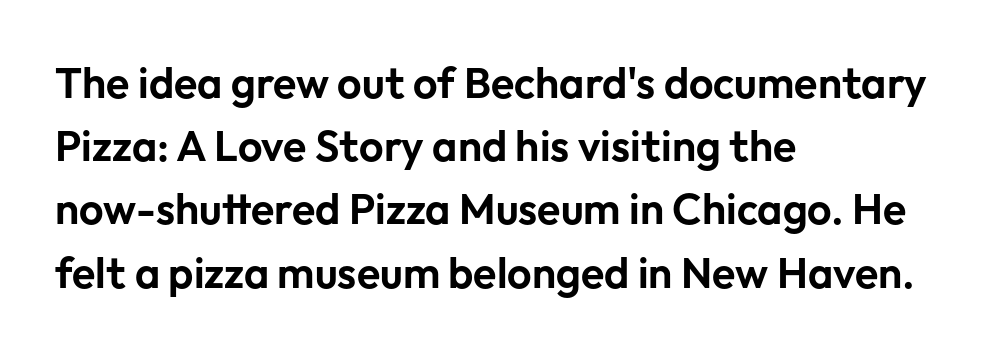
Q: Is the text italic (slanted)? A: No, it is upright.
Q: Is the typeface a serif or a sans-serif typeface? A: Sans-serif.
Q: Is the text underlined? A: No.
Q: How is the paragraph aligned? A: Left-aligned.
Q: Is the spacing between letters normal or unusually wide? A: Normal.
Q: Is the spacing between lines tight, normal or loose? A: Normal.
Q: Width (condensed, normal, or wide)? A: Normal.
Q: Stroke contrast? A: Low.
Q: x-height? A: Medium.
Q: Monospaced? A: No.
